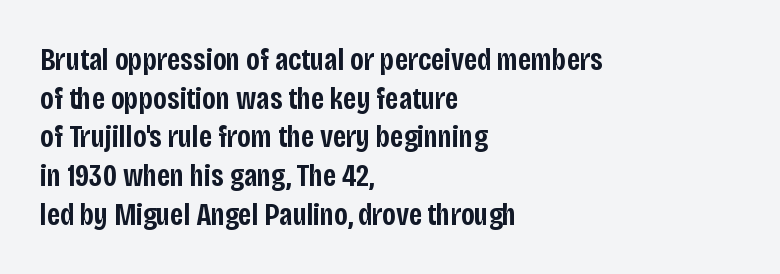
In terms of letterform style, serifs are entirely absent. The words here are not underlined. Notice how the passage keeps a crisp vertical edge on the left only. Each word holds together tightly as a unit, with standard inter-letter gaps.
